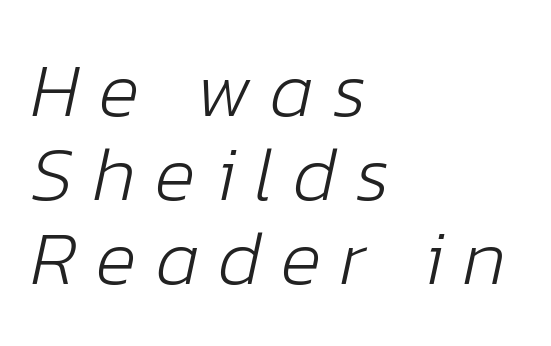
{"italic": "yes", "lean": "right", "slant_degrees": 12, "bold": "no", "weight": "light", "width": "normal", "stroke_contrast": "low", "x_height": "medium", "monospaced": "no", "underline": "no", "align": "left", "line_spacing": "tight", "line_spacing_ratio": 1.09, "letter_spacing": "wide", "letter_spacing_em": 0.25, "glyph_px": 77}
